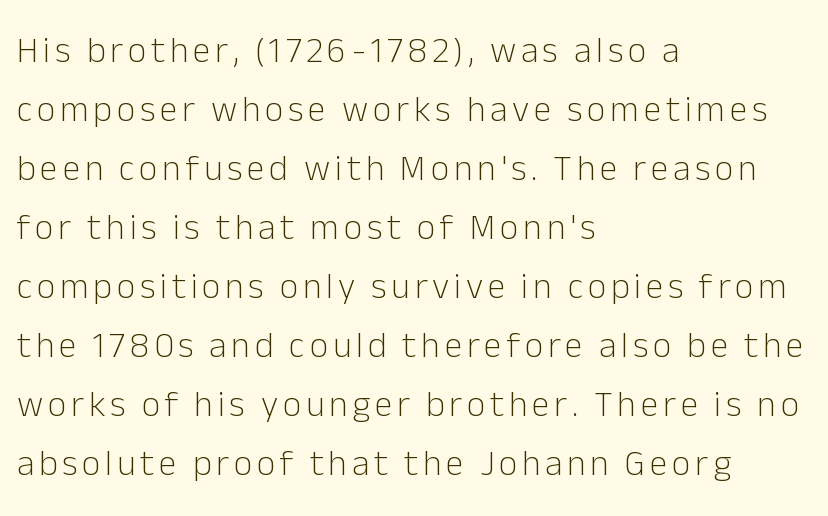
Q: Is the text bold? A: No.
Q: Is the text italic (slanted)? A: No, it is upright.
Q: Is the typeface a serif or a sans-serif typeface? A: Sans-serif.
Q: Is the text underlined? A: No.
Q: How is the paragraph aligned? A: Left-aligned.
Q: Is the spacing between lines tight, normal or loose? A: Normal.
Q: Width (condensed, normal, or wide)? A: Normal.
Q: Stroke contrast? A: Low.
Q: x-height? A: Medium.
Q: Monospaced? A: No.
